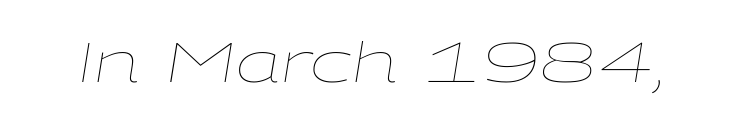
{"italic": "yes", "lean": "right", "slant_degrees": 9, "bold": "no", "weight": "thin", "width": "wide", "stroke_contrast": "low", "x_height": "medium", "monospaced": "no", "underline": "no", "letter_spacing": "normal", "letter_spacing_em": 0.0, "glyph_px": 56}
